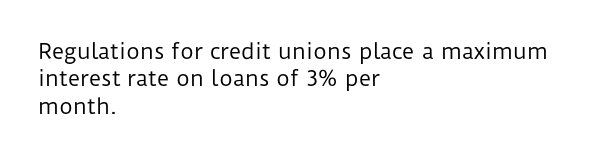
Q: Is the text bold? A: No.
Q: Is the text italic (slanted)? A: No, it is upright.
Q: Is the text underlined? A: No.
Q: How is the paragraph aligned? A: Left-aligned.
Q: Is the spacing between letters normal or unusually wide? A: Normal.
Q: Is the spacing between lines tight, normal or loose? A: Normal.
